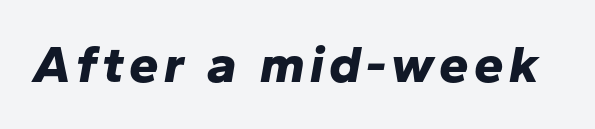
Honestly, there is no underline to notice here at all. The letters advance in unequal steps, a hallmark of proportional type. The sample has been set heavy, in full bold. Characters are canted at an angle relative to the baseline's perpendicular.
